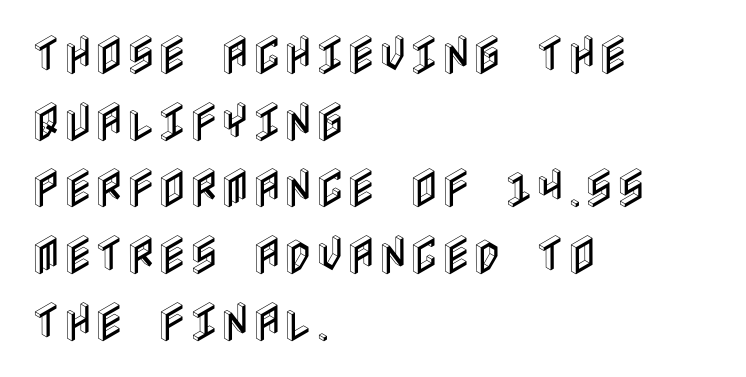
No extra tracking has been applied to these lines. Students, observe: this is what conventionally led text looks like. Alignment: flush left. If you drew a line through each stem, it would be perfectly vertical. Bare-footed words on every line.
